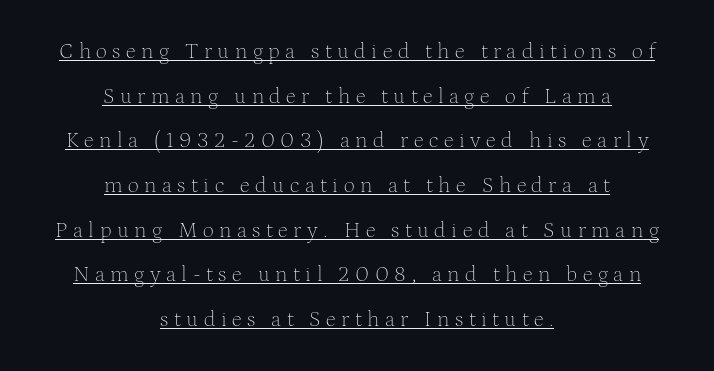
{"italic": "no", "bold": "no", "underline": "yes", "align": "center", "line_spacing": "loose", "line_spacing_ratio": 2.03, "letter_spacing": "wide", "letter_spacing_em": 0.25, "glyph_px": 22}
